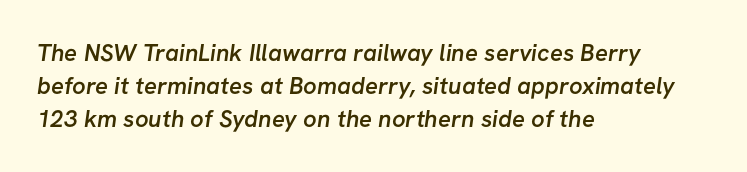
Q: Is the text bold? A: Semi-bold.
Q: Is the text underlined? A: No.
Q: How is the paragraph aligned? A: Left-aligned.
Q: Is the spacing between letters normal or unusually wide? A: Normal.
Q: Is the spacing between lines tight, normal or loose? A: Normal.
